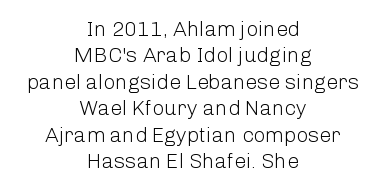
The image shows 21 px text type, upright; set centered, normal line spacing (1.26x), normal letter spacing, not underlined.
